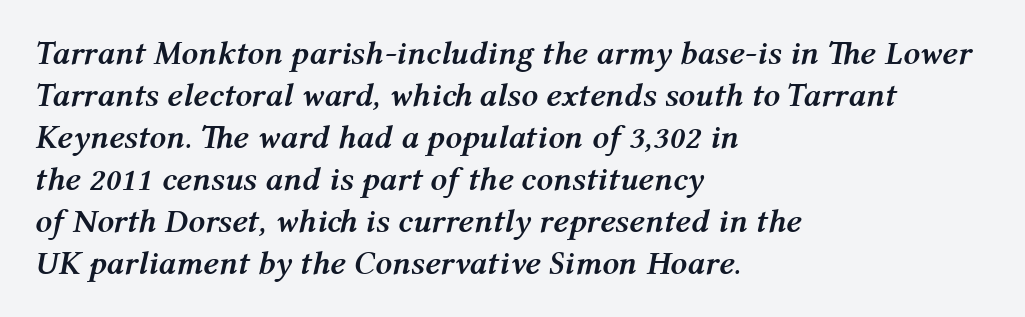
A bare baseline throughout the passage. A classic flush-left, rag-right setting is used for this passage. These lines are rendered in a variable-pitch font. The passage shown has conventional tracking throughout.
